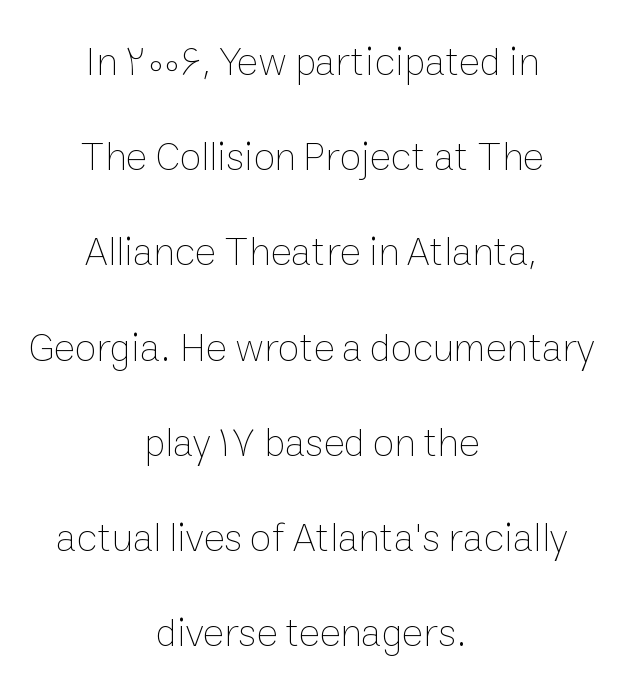
Does extra space separate the letters? No, they use regular spacing. No extra ink here — the face is not bold. A bare baseline throughout the passage. Horizontally, the lines are justified to the midpoint only. This sample has the flowing, uneven cadence of proportional lettering.
